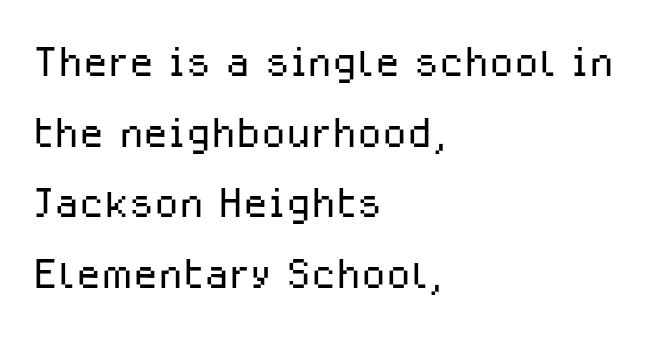
Q: Is the text bold? A: No.
Q: Is the text italic (slanted)? A: No, it is upright.
Q: Is the typeface a serif or a sans-serif typeface? A: Sans-serif.
Q: Is the text underlined? A: No.
Q: How is the paragraph aligned? A: Left-aligned.
Q: Is the spacing between letters normal or unusually wide? A: Normal.
Q: Width (condensed, normal, or wide)? A: Normal.
Q: Stroke contrast? A: Low.
Q: x-height? A: Medium.
Q: Monospaced? A: No.
